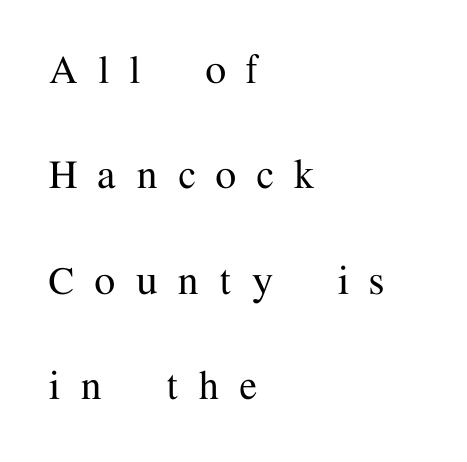
The image shows 47 px serif type, upright; set left-aligned, loose line spacing (2.24x), unusually wide letter spacing (+0.45 em), not underlined; medium stroke contrast and a medium x-height.
